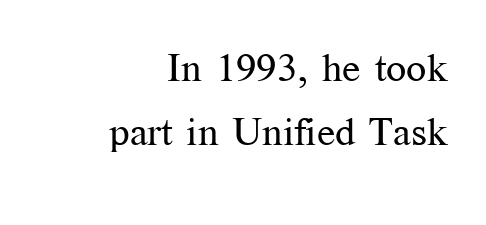
{"serif": "yes", "italic": "no", "bold": "no", "weight": "regular", "width": "normal", "stroke_contrast": "medium", "x_height": "medium", "monospaced": "no", "underline": "no", "align": "right", "line_spacing": "normal", "line_spacing_ratio": 1.6, "letter_spacing": "normal", "letter_spacing_em": 0.0, "glyph_px": 40}
